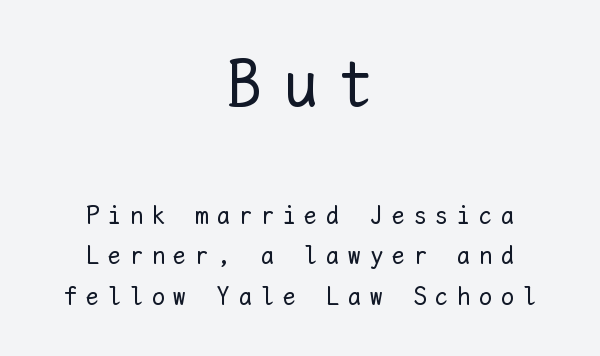
The rendering positions every line midway between the sides. Nobody drew a line under any word here. This sample uses an upright cut, with every glyph sitting square on the baseline. No heavy texture on the line: the type isn't bold.
